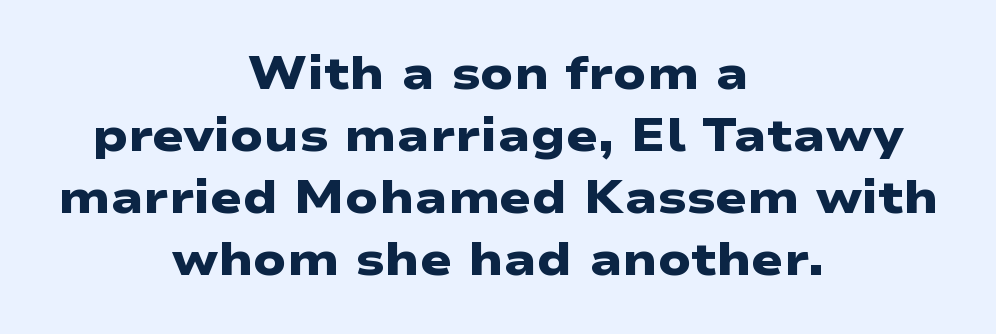
{"serif": "no", "bold": "yes", "weight": "heavy", "width": "wide", "stroke_contrast": "low", "x_height": "medium", "monospaced": "no", "underline": "no", "align": "center", "line_spacing": "normal", "line_spacing_ratio": 1.32, "letter_spacing": "normal", "letter_spacing_em": 0.0, "glyph_px": 47}
